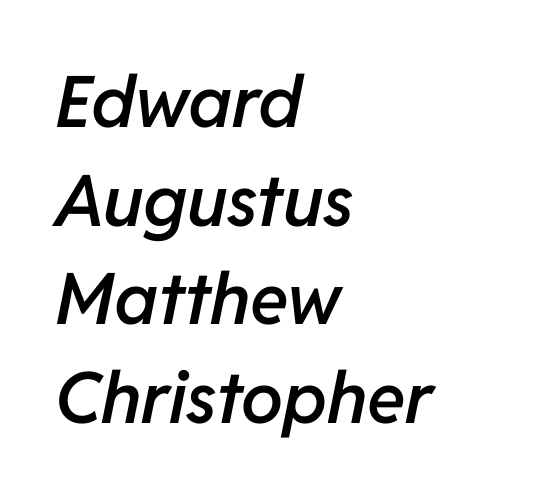
Spacing verdict: proportional, widths tailored to each character. Vertical spacing — default. Which margin do the lines hug? The left one — the right edge is uneven. No word sits above an underline.
